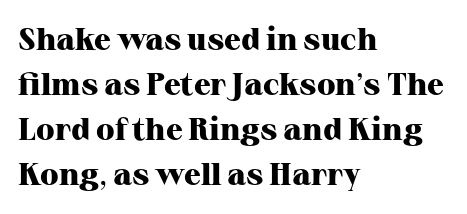
{"serif": "yes", "italic": "no", "bold": "yes", "weight": "heavy", "width": "normal", "stroke_contrast": "high", "x_height": "medium", "monospaced": "no", "underline": "no", "align": "left", "line_spacing": "normal", "line_spacing_ratio": 1.45, "letter_spacing": "normal", "letter_spacing_em": 0.0, "glyph_px": 31}
